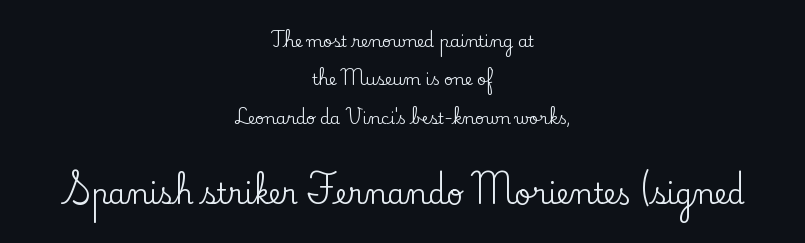
Q: Is the text italic (slanted)? A: No, it is upright.
Q: Is the typeface a serif or a sans-serif typeface? A: Serif.
Q: Is the text underlined? A: No.
Q: How is the paragraph aligned? A: Centered.
Q: Is the spacing between letters normal or unusually wide? A: Normal.
Q: Is the spacing between lines tight, normal or loose? A: Loose.
Q: Which block of text is set in a larger size, the first (top) or the second (bottom)? A: The second (bottom) one.
Q: Width (condensed, normal, or wide)? A: Normal.
Q: Stroke contrast? A: Low.
Q: x-height? A: Small.
Q: Monospaced? A: No.
